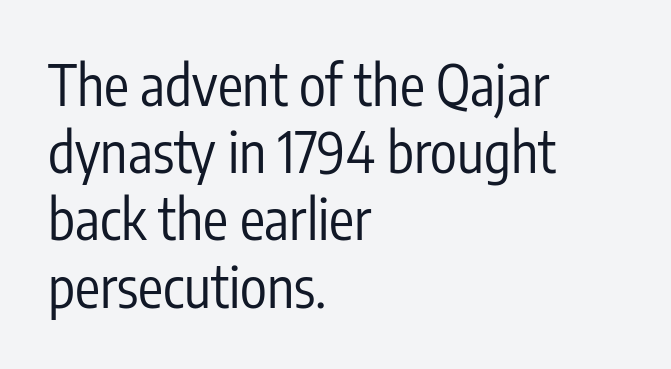
{"serif": "no", "italic": "no", "bold": "no", "weight": "regular", "width": "condensed", "stroke_contrast": "low", "x_height": "medium", "monospaced": "no", "underline": "no", "align": "left", "line_spacing_ratio": 1.2, "letter_spacing": "normal", "letter_spacing_em": 0.0, "glyph_px": 56}
